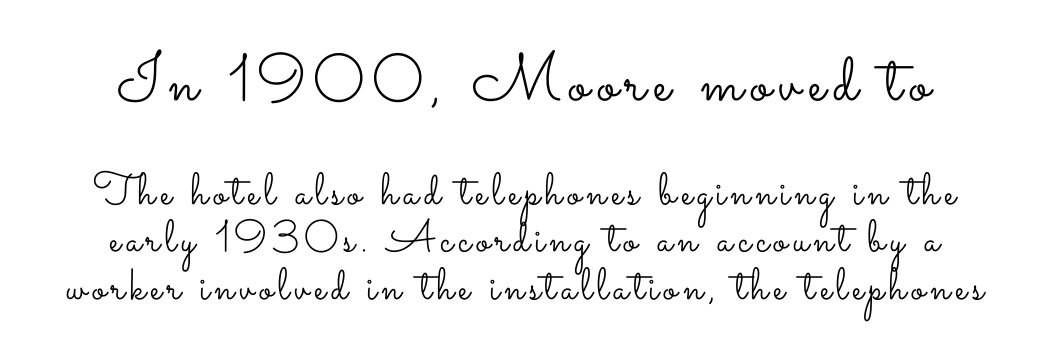
{"bold": "no", "weight": "light", "width": "wide", "stroke_contrast": "low", "x_height": "small", "monospaced": "no", "underline": "no", "line_spacing": "tight", "line_spacing_ratio": 1.06, "larger_block": "first", "size_ratio": 1.49, "glyph_px": 67}
